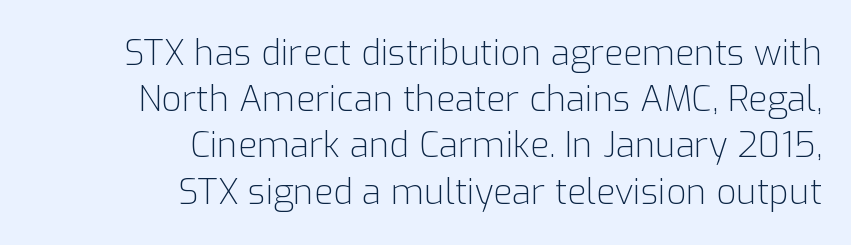
The image shows 35 px light sans-serif type, upright; set right-aligned, normal line spacing (1.32x), normal letter spacing, not underlined; low stroke contrast and a medium x-height.
